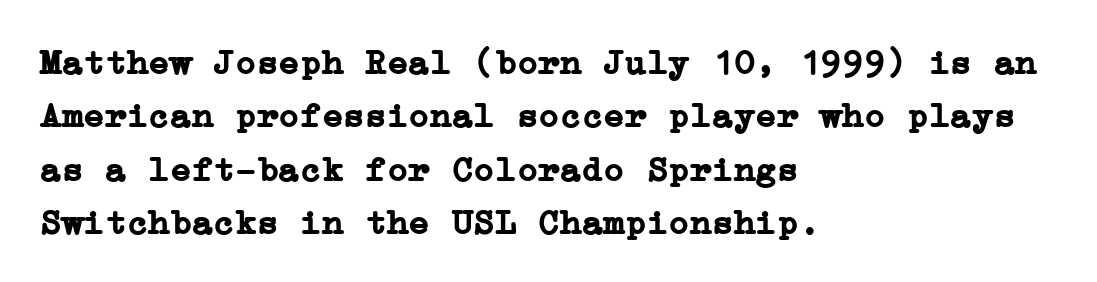
The typography opts for an upright posture over an oblique one. Strokes here are thick enough to call this a true bold. Regular leading. The rendering anchors every line to the left-hand side. Underlining? Definitely not there.
